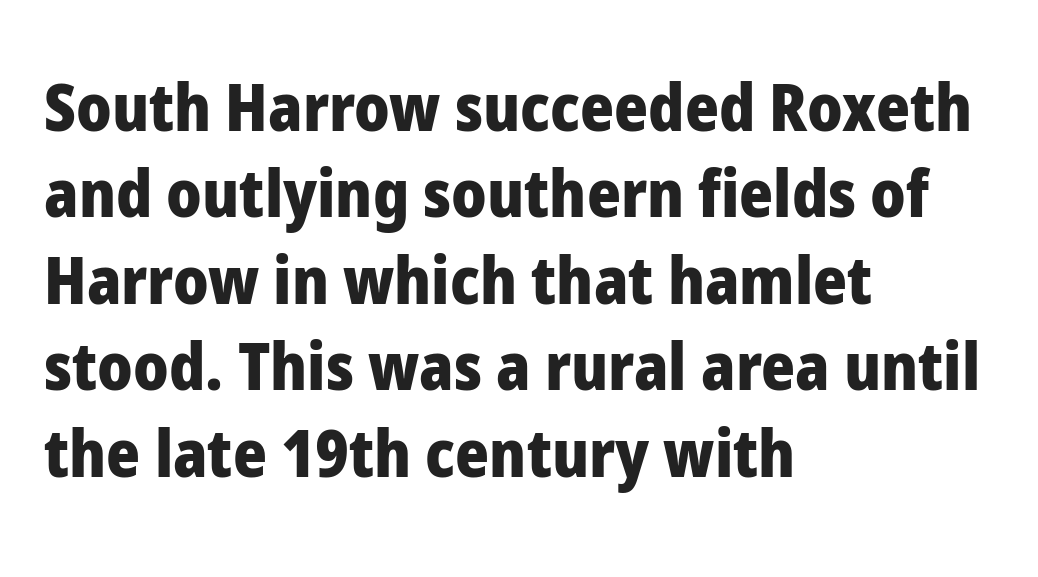
Q: Is the text bold? A: Yes.
Q: Is the text italic (slanted)? A: No, it is upright.
Q: Is the typeface a serif or a sans-serif typeface? A: Sans-serif.
Q: Is the text underlined? A: No.
Q: How is the paragraph aligned? A: Left-aligned.
Q: Is the spacing between letters normal or unusually wide? A: Normal.
Q: Is the spacing between lines tight, normal or loose? A: Normal.
Q: Width (condensed, normal, or wide)? A: Normal.
Q: Stroke contrast? A: Low.
Q: x-height? A: Medium.
Q: Monospaced? A: No.
